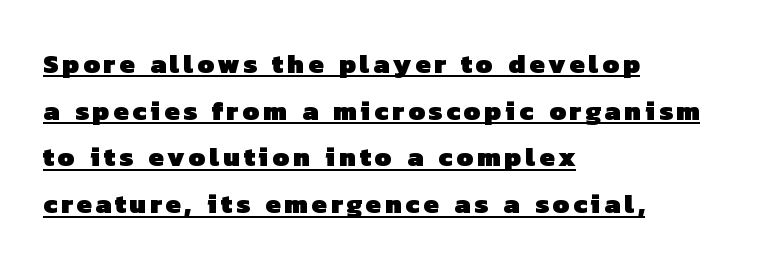
Q: Is the text bold? A: Yes.
Q: Is the text underlined? A: Yes.
Q: How is the paragraph aligned? A: Left-aligned.
